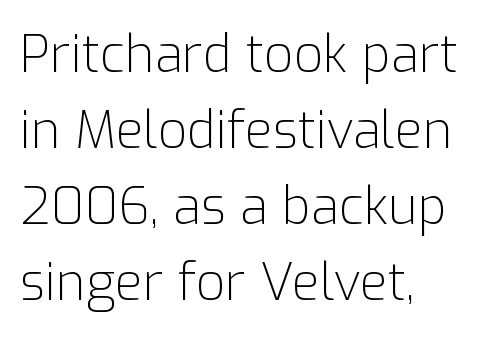
Do the characters align in a grid? No, the font is proportional. Summary of weight: not heavy and not bold. Look at the bottom of the vertical strokes: they stop flat, with no serifs. Line starts are locked; line ends wander. Italic: no, the glyphs are upright roman.
